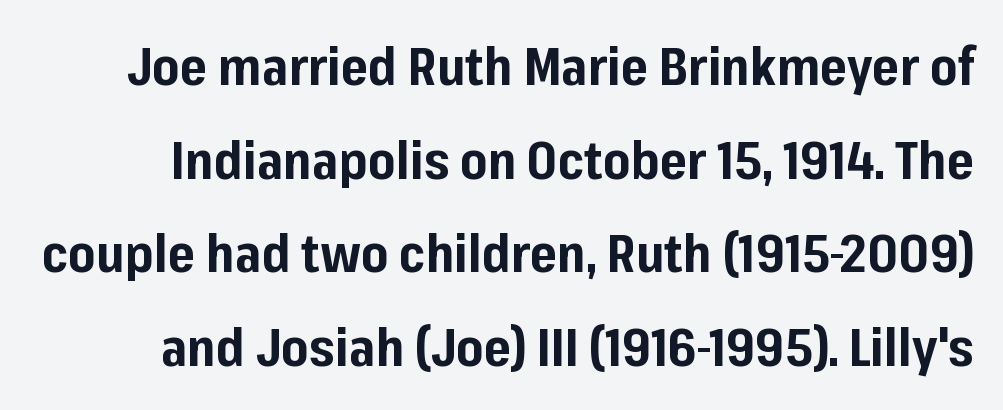
Q: Is the text bold? A: Yes.
Q: Is the text italic (slanted)? A: No, it is upright.
Q: Is the typeface a serif or a sans-serif typeface? A: Sans-serif.
Q: Is the text underlined? A: No.
Q: Is the spacing between letters normal or unusually wide? A: Normal.
Q: Width (condensed, normal, or wide)? A: Normal.
Q: Stroke contrast? A: Low.
Q: x-height? A: Medium.
Q: Monospaced? A: No.
